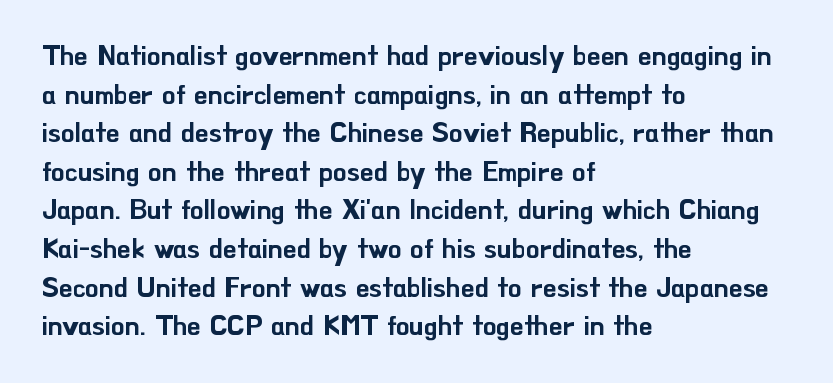
Tracking value appears to be zero — textbook default spacing. The font's upright variant was chosen for this text. Alignment: flush left. Rows of type keep a routine distance in the vertical direction. This rendering features lettering with no underline.
